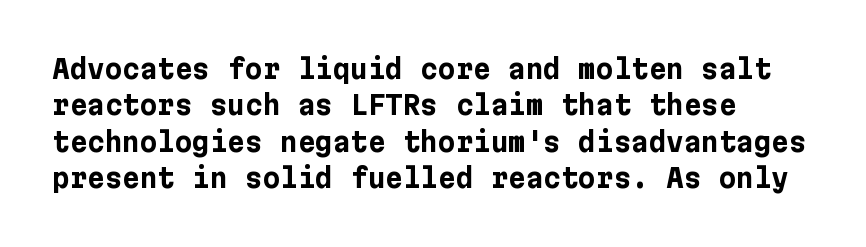
{"italic": "no", "bold": "yes", "underline": "no", "align": "left", "line_spacing": "normal", "line_spacing_ratio": 1.35, "letter_spacing": "normal", "letter_spacing_em": 0.0, "glyph_px": 27}
